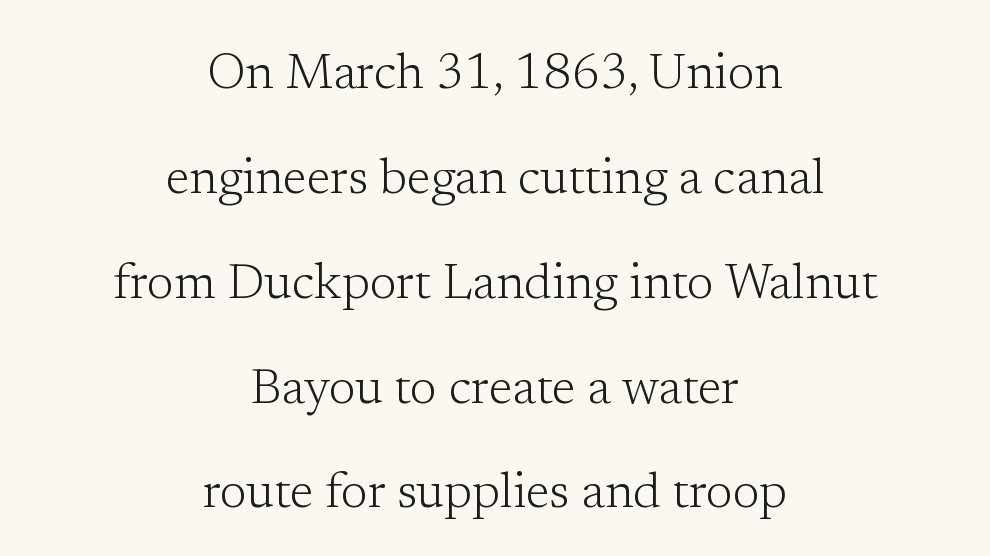
{"serif": "yes", "italic": "no", "bold": "no", "weight": "light", "width": "normal", "stroke_contrast": "low", "x_height": "medium", "monospaced": "no", "underline": "no", "align": "center", "line_spacing": "loose", "line_spacing_ratio": 2.14, "letter_spacing": "normal", "letter_spacing_em": 0.0, "glyph_px": 49}
